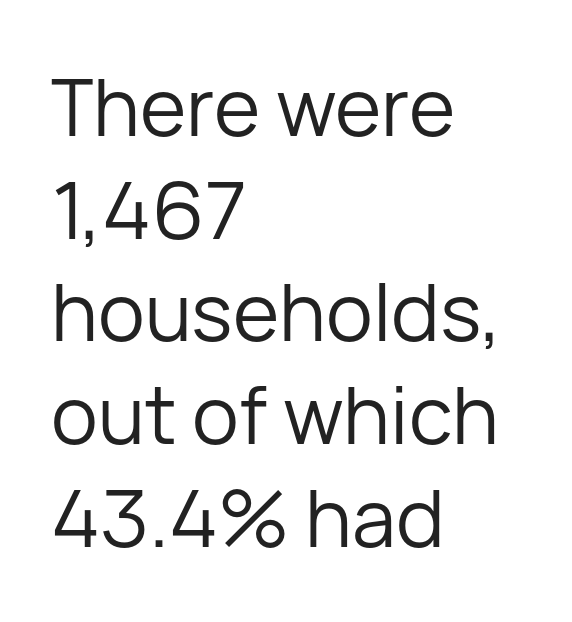
The image shows 79 px regular-weight sans-serif type, upright; set left-aligned, normal line spacing (1.3x), normal letter spacing, not underlined; low stroke contrast and a medium x-height.
